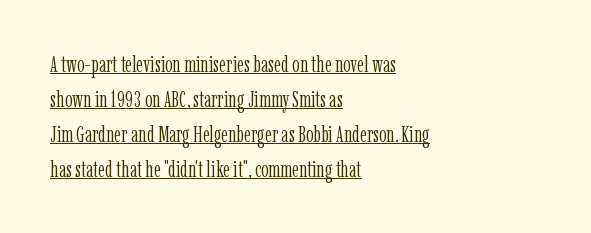
The lines sit at an ordinary, default distance from one another. Nothing heavy about these letters — not bold at all. Notice how the passage keeps a crisp vertical edge on the left only. Is there any slant? The stems are plumb.
